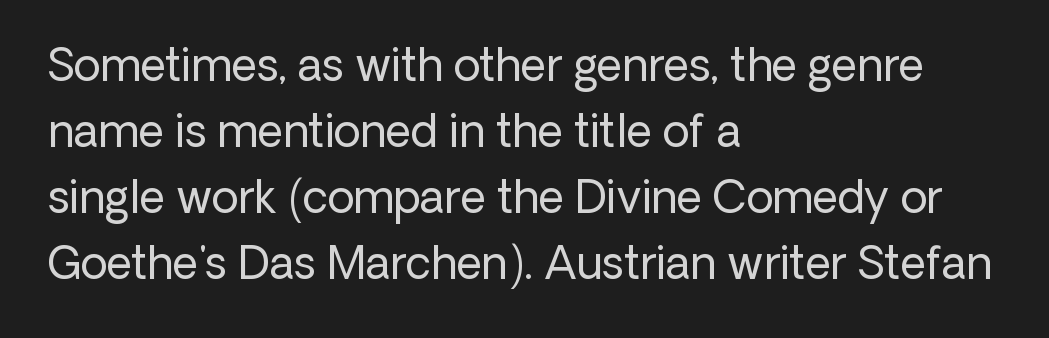
The image shows 44 px regular-weight sans-serif type, upright; set left-aligned, normal line spacing (1.5x), normal letter spacing, not underlined; low stroke contrast and a medium x-height.
